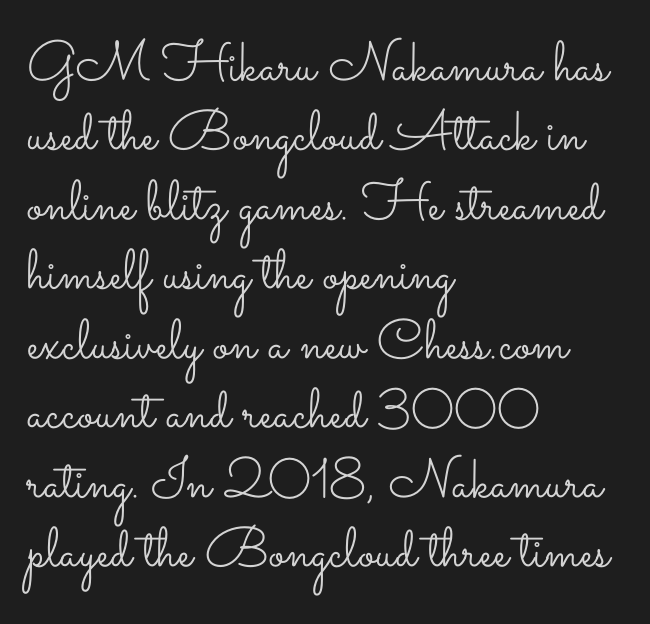
The image shows 56 px light, wide type; set left-aligned, line spacing 1.24x, normal letter spacing, not underlined; low stroke contrast and a small x-height.
